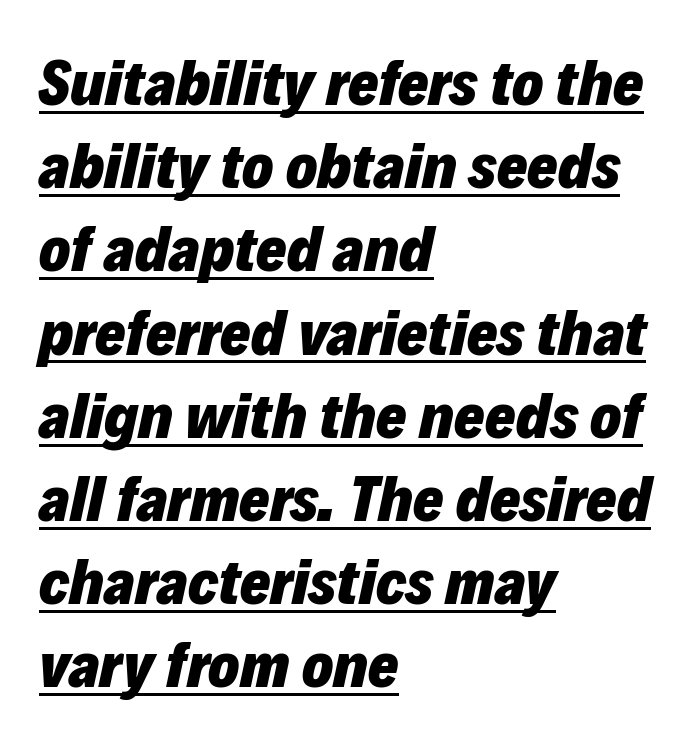
Q: Is the text bold? A: Yes.
Q: Is the text italic (slanted)? A: Yes, it leans right by about 12 degrees.
Q: Is the text underlined? A: Yes.
Q: How is the paragraph aligned? A: Left-aligned.
Q: Is the spacing between letters normal or unusually wide? A: Normal.
Q: Is the spacing between lines tight, normal or loose? A: Normal.
Q: Width (condensed, normal, or wide)? A: Normal.
Q: Stroke contrast? A: Low.
Q: x-height? A: Medium.
Q: Monospaced? A: No.
